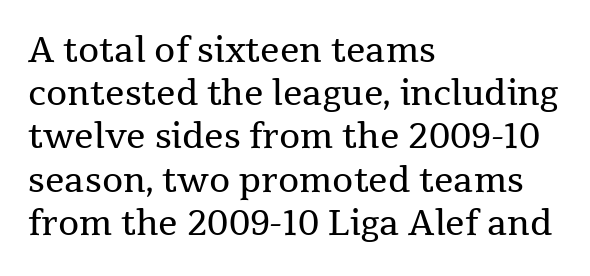
Horizontal bands of white between lines are of average thickness. The type family on display is of the serif kind. Posture: vertical. Is this a fixed-width face? No — the glyphs have proportional, varying widths. All the whitespace from short lines collects on the right. These lines keep a tight, regular rhythm from letter to letter.
